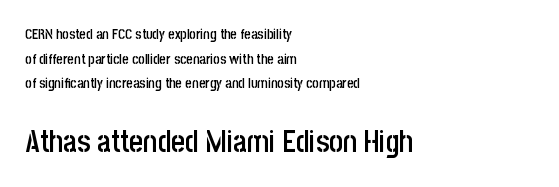
{"serif": "no", "italic": "no", "bold": "semi", "weight": "semibold", "width": "condensed", "stroke_contrast": "low", "x_height": "large", "monospaced": "no", "underline": "no", "align": "left", "line_spacing_ratio": 1.76, "letter_spacing": "normal", "letter_spacing_em": 0.0, "larger_block": "second", "size_ratio": 2.14, "glyph_px": 30}
